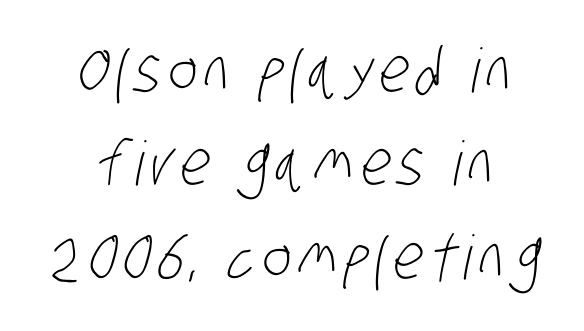
The image shows 61 px light, condensed sans-serif type; set normal line spacing (1.53x), not underlined; low stroke contrast and a large x-height.
